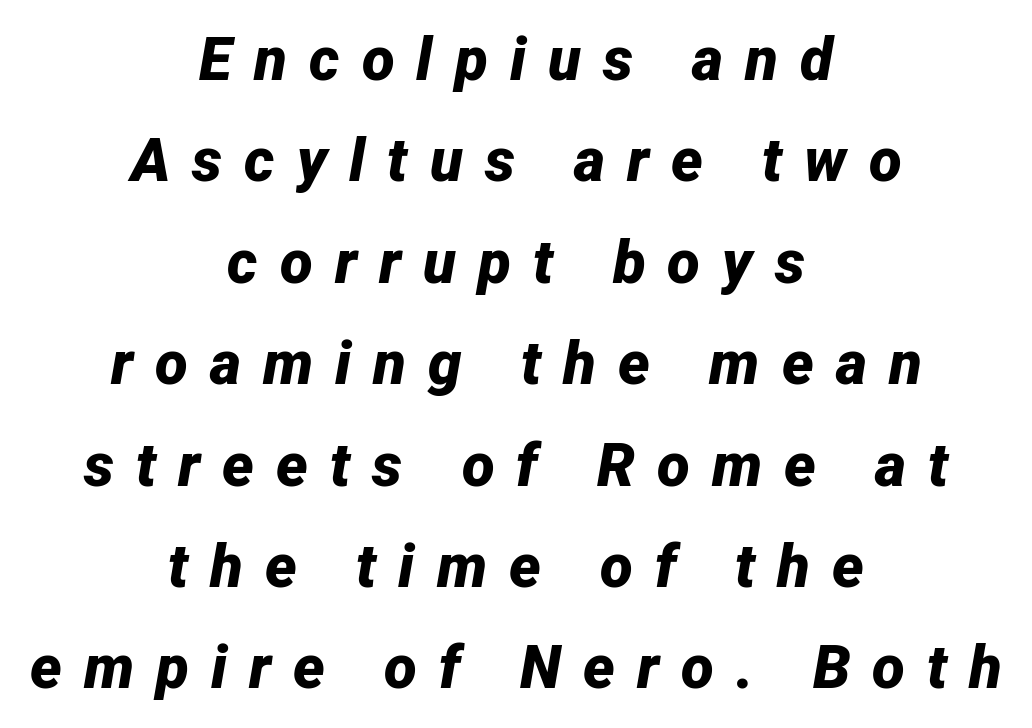
The strip under each line holds only bare page. Think of a printed novel: that variable character pitch is what you see here. This sample keeps an unexceptional amount of space between lines. The whitespace from short lines is split evenly between both sides.
